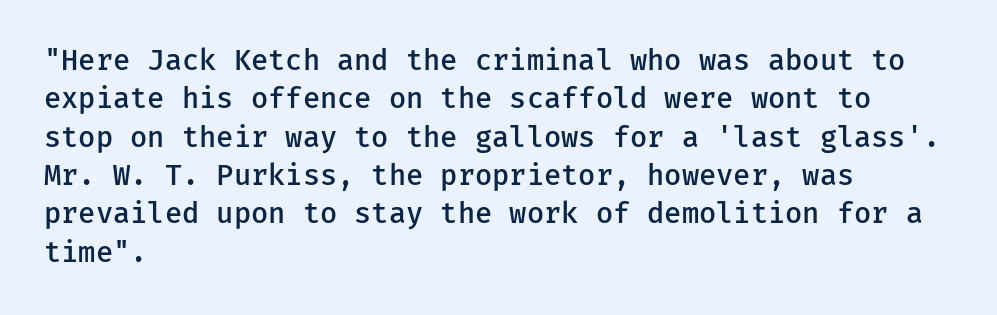
Every row of glyphs begins at an identical x-position on the left. The vertical gap from one line to the next is medium. In terms of letterspacing, this is plain default setting. Font category for this specimen: sans-serif. Beneath every word, the page is bare. In terms of posture, this sample is upright.
